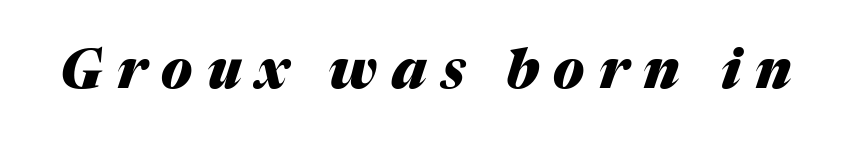
{"italic": "yes", "lean": "right", "slant_degrees": 17, "bold": "yes", "weight": "heavy", "width": "normal", "stroke_contrast": "medium", "x_height": "medium", "monospaced": "no", "underline": "no", "letter_spacing": "wide", "letter_spacing_em": 0.27, "glyph_px": 54}
